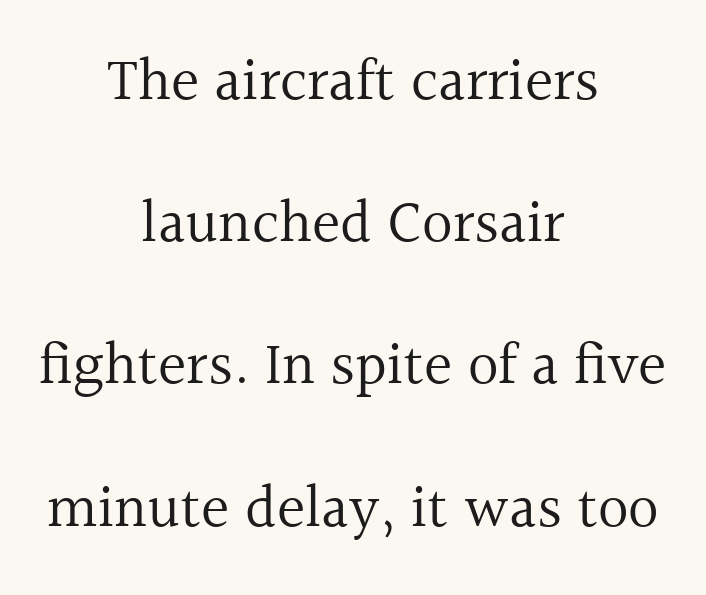
Students, observe: this is what heavily led, spacious text looks like. Descenders hang freely into open space. The lines are quadded center. No extra ink here — the face is not bold. Observe the serifs anchoring each vertical stroke in this sample.
